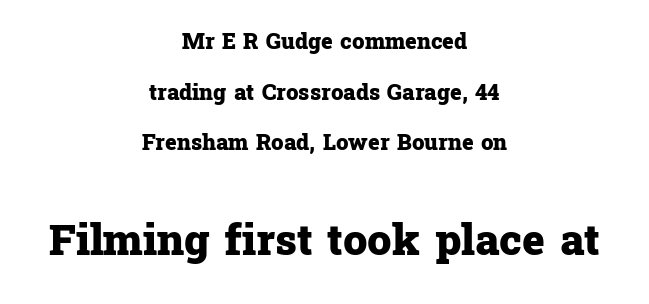
{"serif": "yes", "italic": "no", "bold": "yes", "weight": "heavy", "width": "normal", "stroke_contrast": "low", "x_height": "medium", "monospaced": "no", "underline": "no", "align": "center", "line_spacing": "loose", "line_spacing_ratio": 2.3, "letter_spacing": "normal", "letter_spacing_em": 0.0, "larger_block": "second", "size_ratio": 1.95, "glyph_px": 43}
